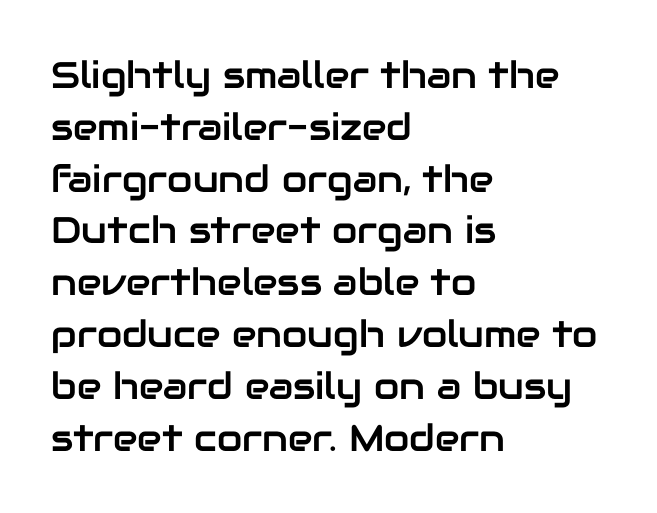
{"serif": "no", "italic": "no", "width": "normal", "stroke_contrast": "low", "x_height": "medium", "monospaced": "no", "underline": "no", "align": "left", "line_spacing": "normal", "line_spacing_ratio": 1.4, "letter_spacing": "normal", "letter_spacing_em": 0.0, "glyph_px": 37}
